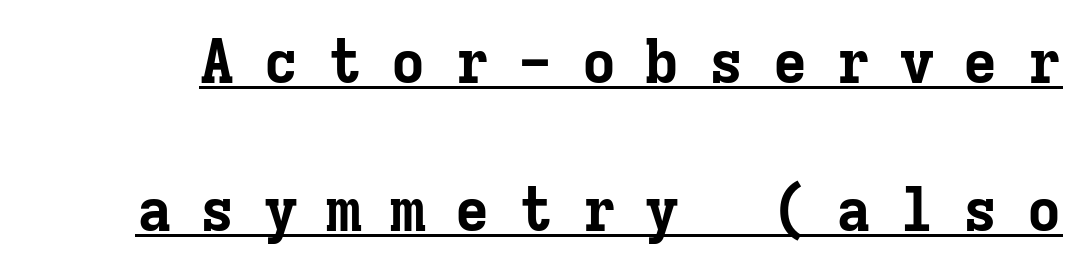
The image shows 60 px bold serif type, upright, monospaced; set loose line spacing (2.47x), unusually wide letter spacing (+0.46 em), underlined; low stroke contrast and a medium x-height.
